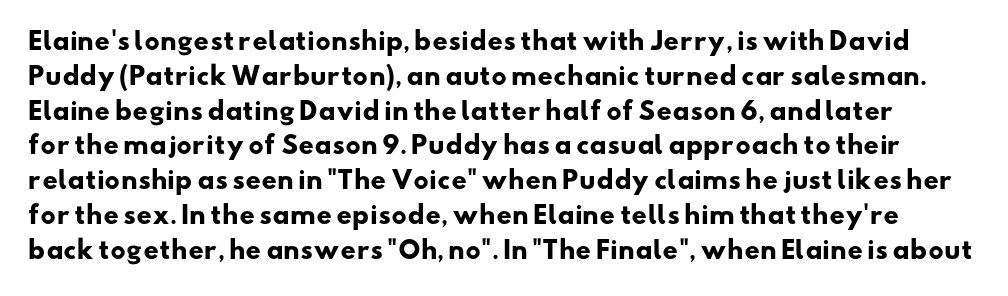
Lines of text with bare space underneath. The horizontal fit of the characters is conventional and even. Leading matches the norm, producing a regular column. Thick stems and heavy bowls — unmistakably bold.
